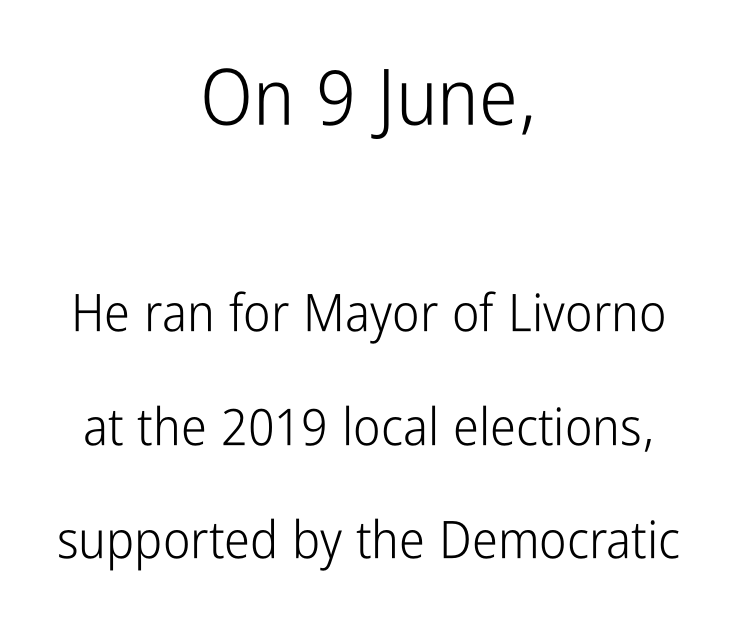
Q: Is the text bold? A: No.
Q: Is the text italic (slanted)? A: No, it is upright.
Q: Is the typeface a serif or a sans-serif typeface? A: Sans-serif.
Q: Is the text underlined? A: No.
Q: How is the paragraph aligned? A: Centered.
Q: Is the spacing between letters normal or unusually wide? A: Normal.
Q: Is the spacing between lines tight, normal or loose? A: Loose.
Q: Which block of text is set in a larger size, the first (top) or the second (bottom)? A: The first (top) one.
Q: Width (condensed, normal, or wide)? A: Condensed.
Q: Stroke contrast? A: Low.
Q: x-height? A: Medium.
Q: Monospaced? A: No.
